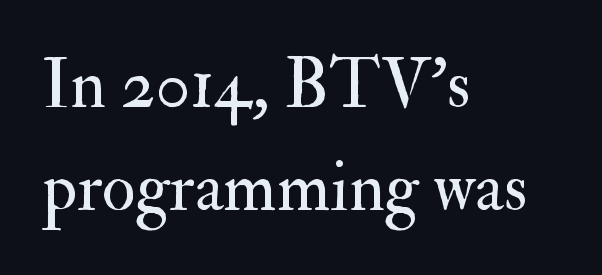
{"serif": "yes", "italic": "no", "bold": "no", "weight": "regular", "width": "normal", "stroke_contrast": "medium", "x_height": "small", "monospaced": "no", "underline": "no", "align": "left", "line_spacing": "normal", "line_spacing_ratio": 1.5, "letter_spacing": "normal", "letter_spacing_em": 0.0, "glyph_px": 69}
